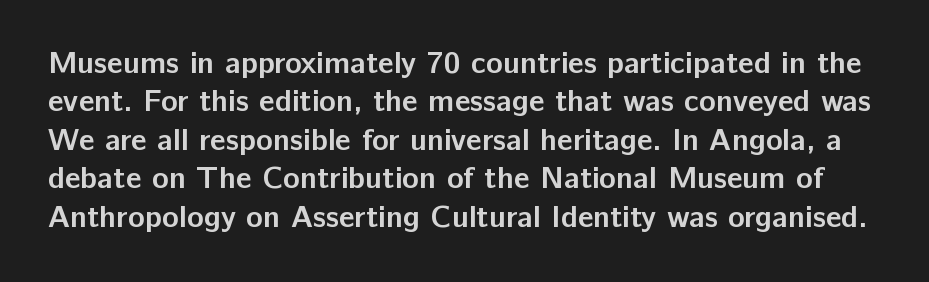
The image shows 31 px semibold sans-serif type, upright; set line spacing 1.24x, normal letter spacing, not underlined; low stroke contrast and a medium x-height.
